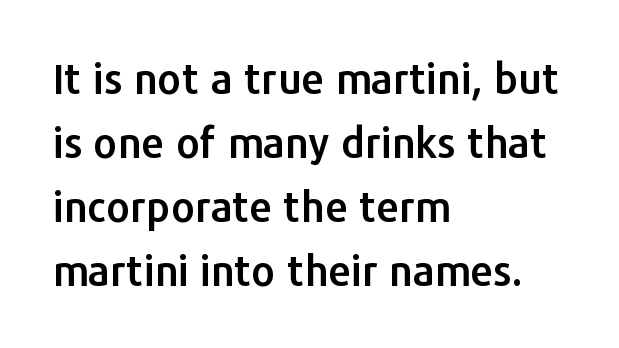
{"serif": "no", "italic": "no", "width": "normal", "stroke_contrast": "low", "x_height": "medium", "monospaced": "no", "underline": "no", "align": "left", "line_spacing": "normal", "line_spacing_ratio": 1.56, "letter_spacing": "normal", "letter_spacing_em": 0.0, "glyph_px": 41}
